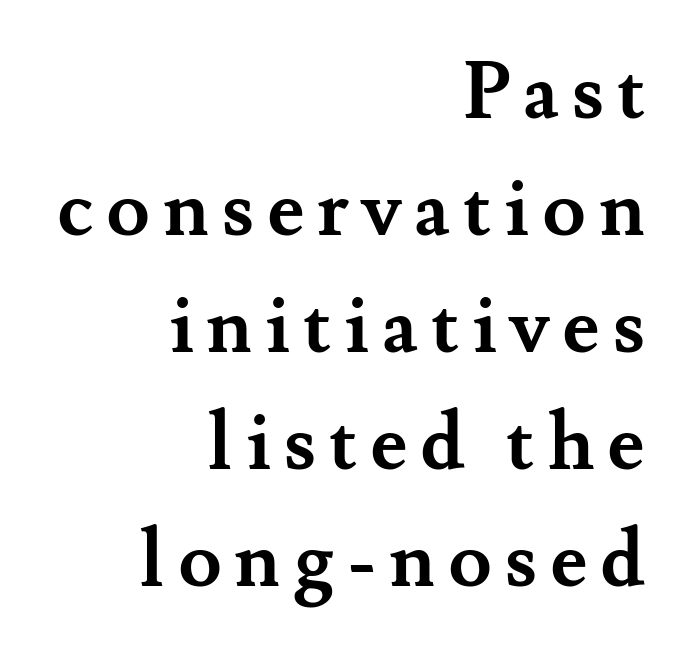
Posture: upright roman. Are there feet on the stems? There are — it's a serif. These lines carry a lot of weight — the face is fully bold. A clean baseline with only descenders dipping below it. Layout note: lines flush right.
